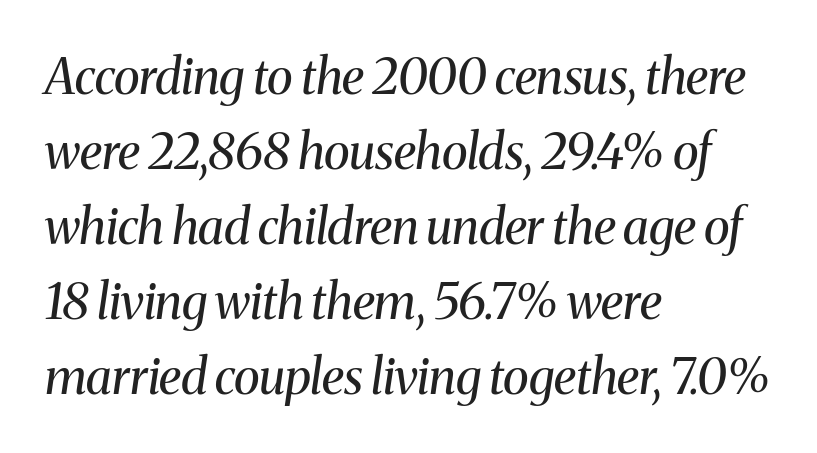
The image shows 49 px regular-weight serif type, italic (leaning right); set left-aligned, normal line spacing (1.53x), normal letter spacing, not underlined; medium stroke contrast and a medium x-height.
